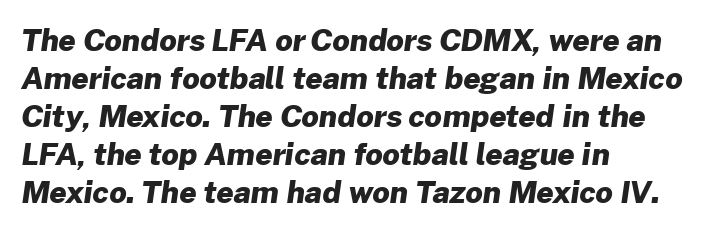
Q: Is the text bold? A: Yes.
Q: Is the typeface a serif or a sans-serif typeface? A: Sans-serif.
Q: Is the text underlined? A: No.
Q: How is the paragraph aligned? A: Left-aligned.
Q: Is the spacing between letters normal or unusually wide? A: Normal.
Q: Is the spacing between lines tight, normal or loose? A: Normal.
Q: Width (condensed, normal, or wide)? A: Normal.
Q: Stroke contrast? A: Low.
Q: x-height? A: Medium.
Q: Monospaced? A: No.
